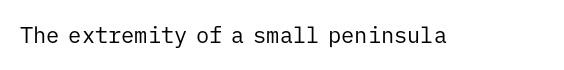
Q: Is the text bold? A: No.
Q: Is the text italic (slanted)? A: No, it is upright.
Q: Is the text underlined? A: No.
Q: Is the spacing between letters normal or unusually wide? A: Normal.
